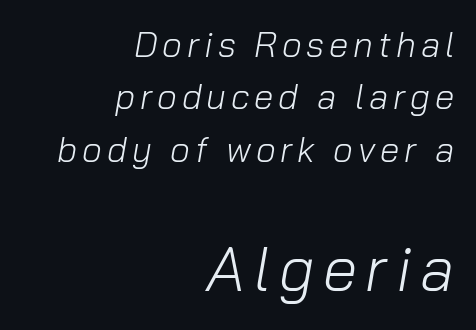
Q: Is the text bold? A: No.
Q: Is the text italic (slanted)? A: Yes, it leans right by about 10 degrees.
Q: Is the text underlined? A: No.
Q: How is the paragraph aligned? A: Right-aligned.
Q: Is the spacing between lines tight, normal or loose? A: Normal.
Q: Which block of text is set in a larger size, the first (top) or the second (bottom)? A: The second (bottom) one.
Q: Width (condensed, normal, or wide)? A: Normal.
Q: Stroke contrast? A: Low.
Q: x-height? A: Medium.
Q: Monospaced? A: No.
